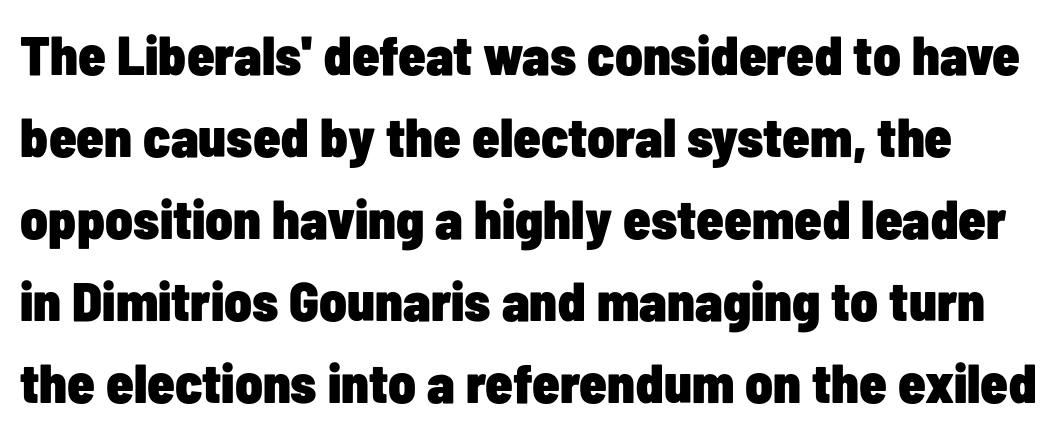
{"serif": "no", "italic": "no", "bold": "yes", "weight": "heavy", "width": "condensed", "stroke_contrast": "low", "x_height": "medium", "monospaced": "no", "underline": "no", "line_spacing": "normal", "line_spacing_ratio": 1.49, "letter_spacing": "normal", "letter_spacing_em": 0.0, "glyph_px": 55}
